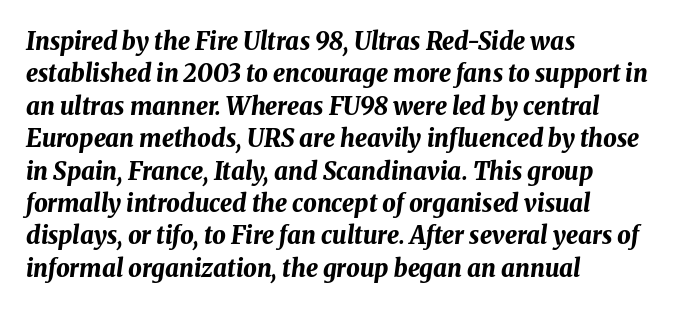
Q: Is the text bold? A: Yes.
Q: Is the text italic (slanted)? A: Yes, it leans right by about 8 degrees.
Q: Is the text underlined? A: No.
Q: How is the paragraph aligned? A: Left-aligned.
Q: Is the spacing between letters normal or unusually wide? A: Normal.
Q: Is the spacing between lines tight, normal or loose? A: Normal.
